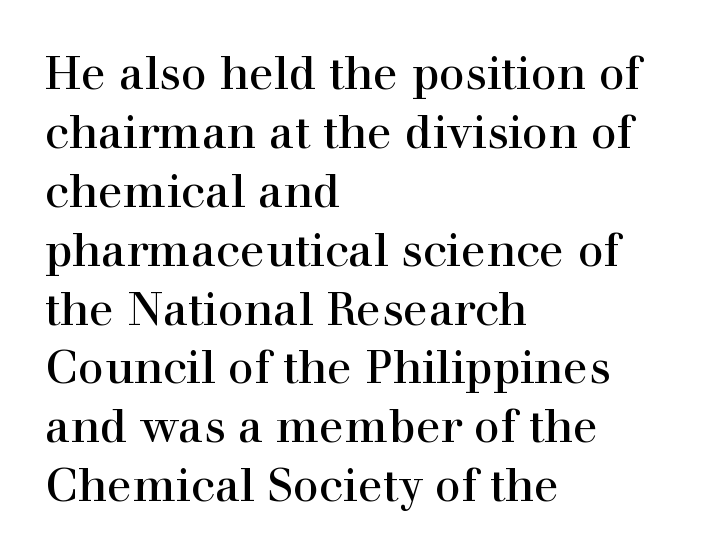
Plain, unruled lines of type. The text block is weighted toward the left margin, trailing off unevenly rightward. Every character sits straight up, as roman type does. The space between consecutive lines is moderate. The line texture is even and compact thanks to regular tracking. Character widths vary here, with narrow letters taking less room than wide ones.
